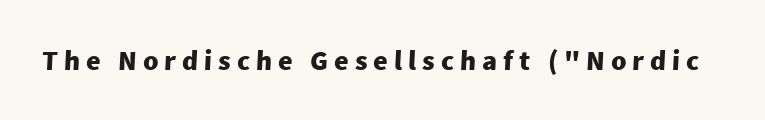
Heavy-handed strokes throughout: this text is bold. Each letter's strokes conclude bluntly, with no projecting serifs. Words float on clear page, feet unadorned. Display-style spreading of the glyphs; the letterfit is very open.
